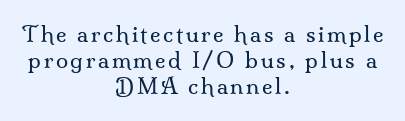
Weight: not bold — regular or lighter. These lines are centered, leaving both edges ragged. The letters stand straight up with perfectly vertical stems. The foot of each line stays bare and open.
